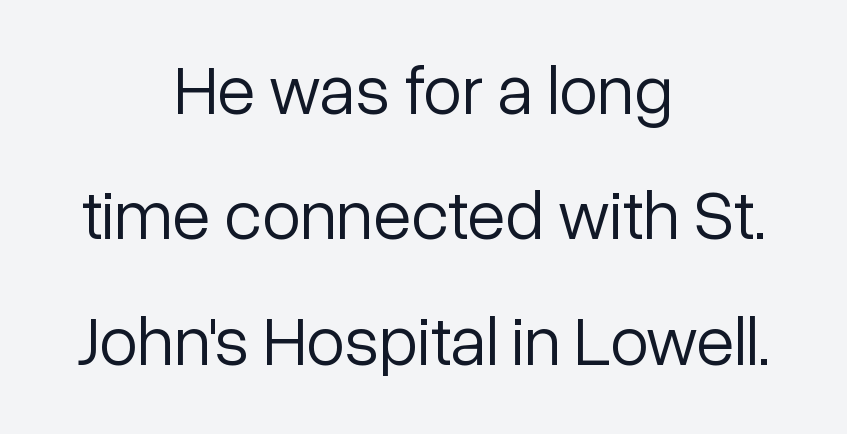
Q: Is the text bold? A: No.
Q: Is the text italic (slanted)? A: No, it is upright.
Q: Is the typeface a serif or a sans-serif typeface? A: Sans-serif.
Q: Is the text underlined? A: No.
Q: How is the paragraph aligned? A: Centered.
Q: Is the spacing between letters normal or unusually wide? A: Normal.
Q: Width (condensed, normal, or wide)? A: Normal.
Q: Stroke contrast? A: Low.
Q: x-height? A: Medium.
Q: Monospaced? A: No.
